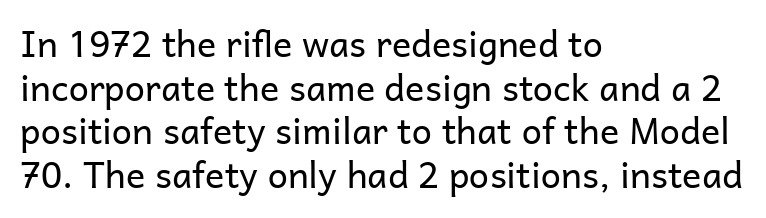
{"serif": "no", "italic": "no", "bold": "no", "weight": "regular", "width": "normal", "stroke_contrast": "low", "x_height": "medium", "monospaced": "no", "underline": "no", "align": "left", "line_spacing_ratio": 1.21, "letter_spacing": "normal", "letter_spacing_em": 0.0, "glyph_px": 36}
